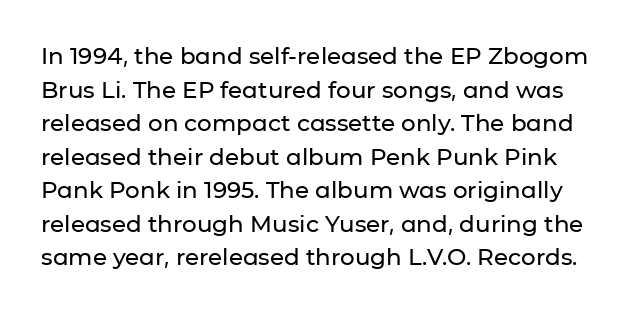
Ascenders rise straight up at ninety degrees. If you measured baseline to baseline, you'd find a middling distance. Caption: standard tracking, unaltered. Check under the words: just untouched page.
